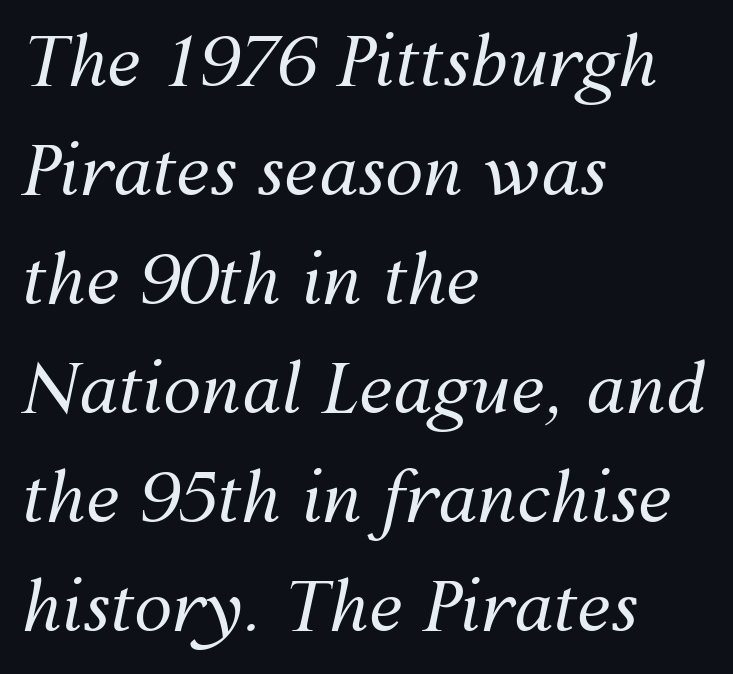
{"italic": "yes", "lean": "right", "slant_degrees": 12, "bold": "no", "weight": "regular", "width": "normal", "stroke_contrast": "medium", "x_height": "medium", "monospaced": "no", "underline": "no", "align": "left", "line_spacing": "normal", "line_spacing_ratio": 1.58, "letter_spacing": "normal", "letter_spacing_em": 0.0, "glyph_px": 69}
